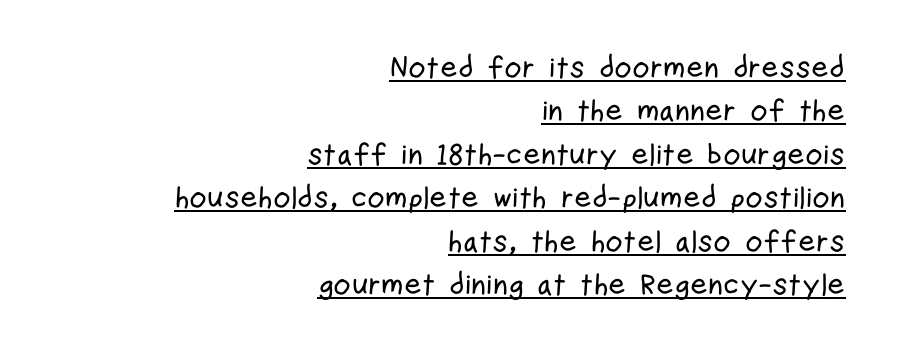
{"serif": "no", "italic": "no", "width": "condensed", "stroke_contrast": "low", "x_height": "medium", "monospaced": "no", "underline": "yes", "align": "right", "line_spacing": "normal", "line_spacing_ratio": 1.45, "letter_spacing": "normal", "letter_spacing_em": 0.0, "glyph_px": 30}
